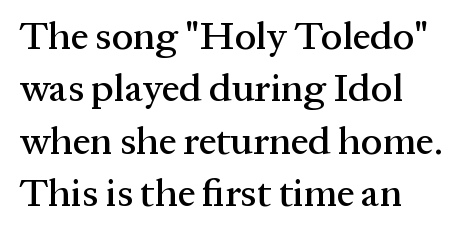
Q: Is the text italic (slanted)? A: No, it is upright.
Q: Is the typeface a serif or a sans-serif typeface? A: Serif.
Q: Is the text underlined? A: No.
Q: How is the paragraph aligned? A: Left-aligned.
Q: Is the spacing between letters normal or unusually wide? A: Normal.
Q: Is the spacing between lines tight, normal or loose? A: Normal.
Q: Width (condensed, normal, or wide)? A: Normal.
Q: Stroke contrast? A: Medium.
Q: x-height? A: Medium.
Q: Monospaced? A: No.
